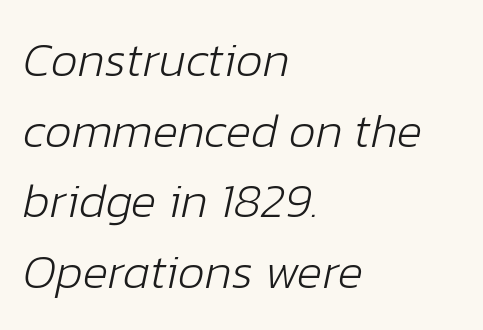
{"italic": "yes", "lean": "right", "slant_degrees": 12, "bold": "no", "weight": "light", "width": "normal", "stroke_contrast": "low", "x_height": "medium", "monospaced": "no", "underline": "no", "align": "left", "line_spacing": "normal", "line_spacing_ratio": 1.47, "letter_spacing": "normal", "letter_spacing_em": 0.0, "glyph_px": 48}
